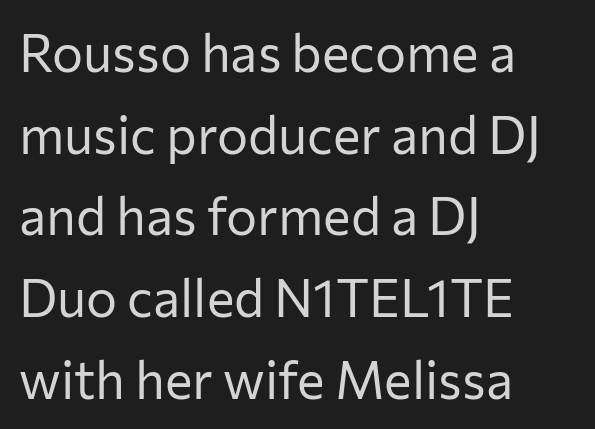
Letters have the restrained weight of plain body copy at most. Honestly, the letter spacing is just normal — you wouldn't notice it. Type without underlining. One glance says typical: line gaps are just what's usual.
